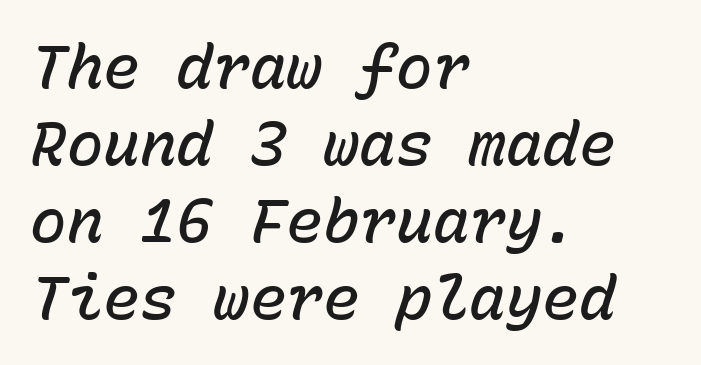
Q: Is the text bold? A: Semi-bold.
Q: Is the text italic (slanted)? A: Yes, it leans right by about 15 degrees.
Q: Is the text underlined? A: No.
Q: How is the paragraph aligned? A: Left-aligned.
Q: Is the spacing between letters normal or unusually wide? A: Normal.
Q: Is the spacing between lines tight, normal or loose? A: Normal.
Q: Width (condensed, normal, or wide)? A: Normal.
Q: Stroke contrast? A: Low.
Q: x-height? A: Medium.
Q: Monospaced? A: Yes.
